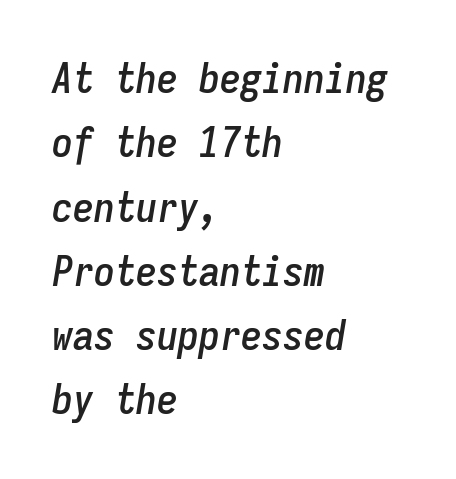
Q: Is the text italic (slanted)? A: Yes, it leans right by about 9 degrees.
Q: Is the text underlined? A: No.
Q: How is the paragraph aligned? A: Left-aligned.
Q: Is the spacing between letters normal or unusually wide? A: Normal.
Q: Is the spacing between lines tight, normal or loose? A: Normal.
Q: Width (condensed, normal, or wide)? A: Condensed.
Q: Stroke contrast? A: Low.
Q: x-height? A: Medium.
Q: Monospaced? A: Yes.
